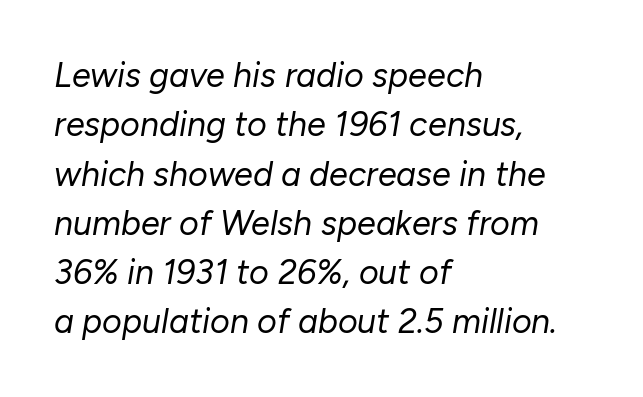
The image shows 34 px regular-weight type, italic (leaning right); set left-aligned, normal line spacing (1.45x), normal letter spacing, not underlined; low stroke contrast and a medium x-height.
